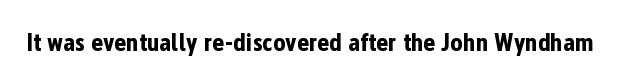
{"italic": "no", "bold": "yes", "underline": "no", "letter_spacing": "normal", "letter_spacing_em": 0.0, "glyph_px": 26}
